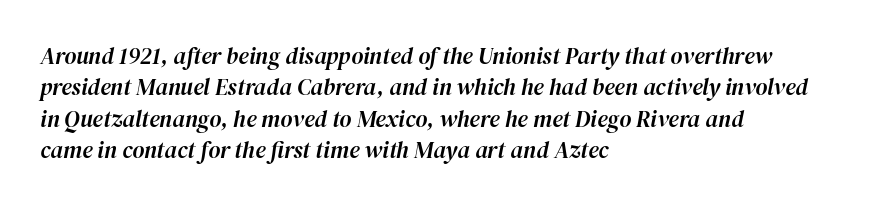
Q: Is the text italic (slanted)? A: Yes, it leans right by about 12 degrees.
Q: Is the text underlined? A: No.
Q: How is the paragraph aligned? A: Left-aligned.
Q: Is the spacing between letters normal or unusually wide? A: Normal.
Q: Is the spacing between lines tight, normal or loose? A: Normal.
